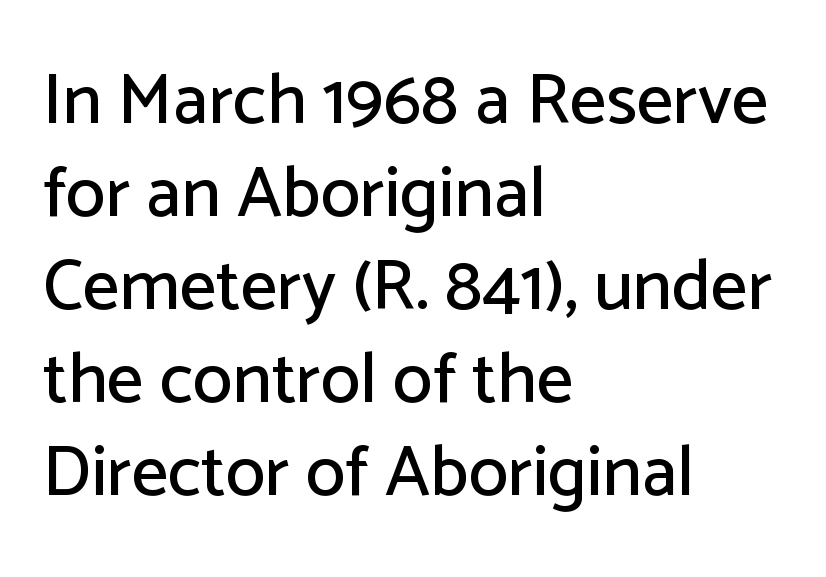
{"serif": "no", "italic": "no", "width": "normal", "stroke_contrast": "low", "x_height": "medium", "monospaced": "no", "underline": "no", "align": "left", "line_spacing": "normal", "line_spacing_ratio": 1.29, "letter_spacing": "normal", "letter_spacing_em": 0.0, "glyph_px": 72}
